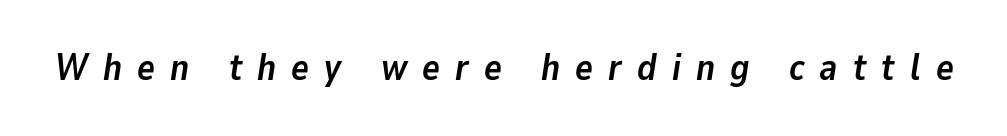
The image shows 37 px semibold type, italic (leaning right); set unusually wide letter spacing (+0.41 em), not underlined; low stroke contrast and a medium x-height.
